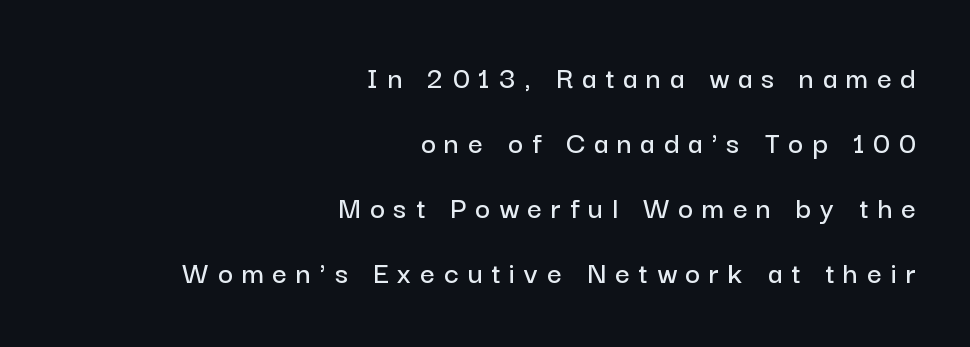
{"serif": "no", "italic": "no", "width": "normal", "stroke_contrast": "low", "x_height": "medium", "monospaced": "no", "underline": "no", "align": "right", "line_spacing": "loose", "line_spacing_ratio": 2.03, "letter_spacing": "wide", "letter_spacing_em": 0.28, "glyph_px": 32}
